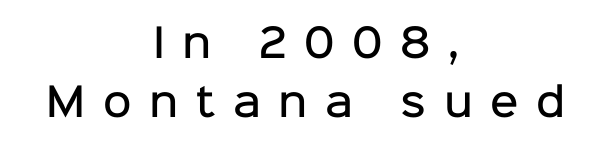
Q: Is the text bold? A: Semi-bold.
Q: Is the text italic (slanted)? A: No, it is upright.
Q: Is the typeface a serif or a sans-serif typeface? A: Sans-serif.
Q: Is the text underlined? A: No.
Q: How is the paragraph aligned? A: Centered.
Q: Is the spacing between letters normal or unusually wide? A: Unusually wide.
Q: Is the spacing between lines tight, normal or loose? A: Normal.
Q: Width (condensed, normal, or wide)? A: Normal.
Q: Stroke contrast? A: Low.
Q: x-height? A: Medium.
Q: Monospaced? A: No.
